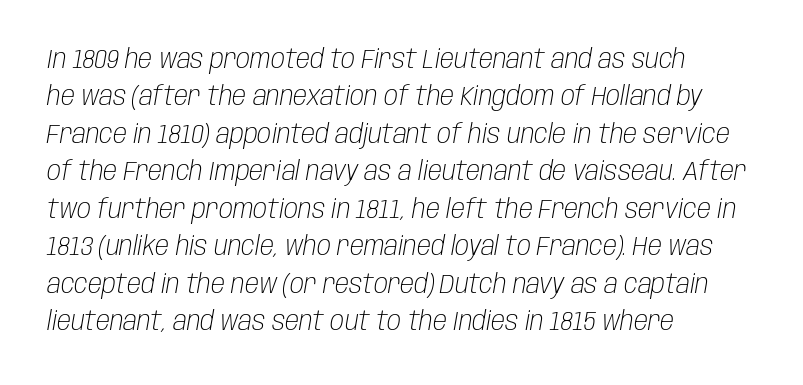
{"italic": "yes", "lean": "right", "slant_degrees": 10, "bold": "no", "underline": "no", "align": "left", "line_spacing": "normal", "line_spacing_ratio": 1.44, "letter_spacing": "normal", "letter_spacing_em": 0.0, "glyph_px": 26}
